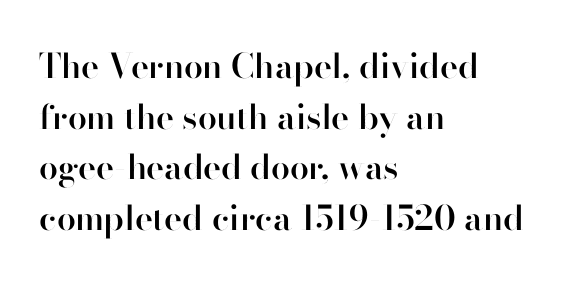
The image shows 34 px semibold sans-serif type, upright; set left-aligned, normal line spacing (1.49x), normal letter spacing, not underlined; high stroke contrast and a small x-height.
